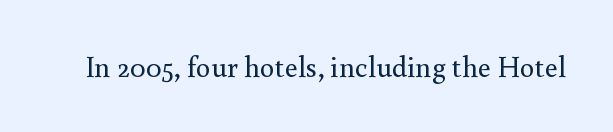
{"serif": "yes", "italic": "no", "bold": "no", "weight": "regular", "width": "normal", "x_height": "small", "monospaced": "no", "underline": "no", "letter_spacing": "normal", "letter_spacing_em": 0.0, "glyph_px": 29}
